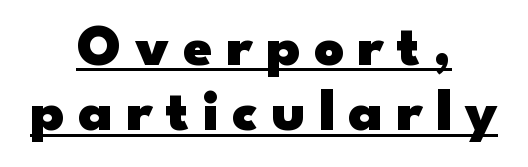
When letters stand straight like this, we call the style roman or upright. Bold? Absolutely — the strokes are thick and heavy. Is the block centered? Yes — each line is placed symmetrically about the middle. Do the characters align in a grid? No, the font is proportional. This block would grow much taller if given ordinary leading; it's compressed now. Glyph-to-glyph distance is far greater than everyday printed text.
